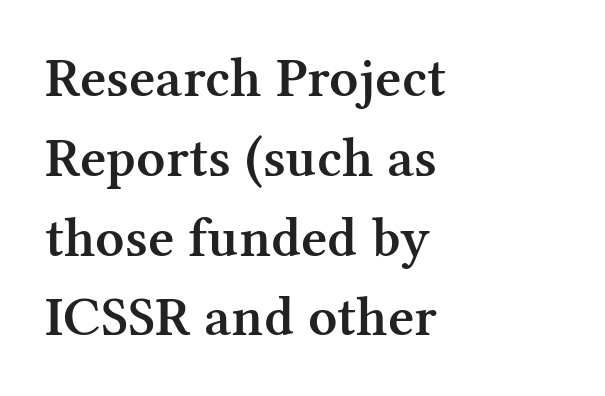
Anything drawn beneath the words? Only blank space. Ordinary non-slanted type is in use. Yep, those are serifs on the letters. The line texture is even and compact thanks to regular tracking. Moderately thickened strokes mark this as semibold type. If you measured baseline to baseline, you'd find a middling distance.
